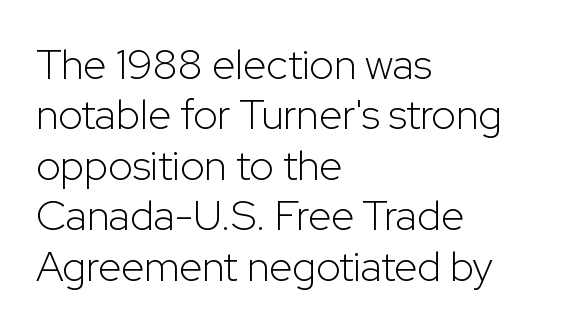
No heavy texture on the line: the type isn't bold. Spacing verdict: proportional, widths tailored to each character. Default kerning and tracking; the words read as compact shapes. Style check: upright. Stroke terminals: plain, sans-serif. Glance below the letters and you will spot only blank space.
